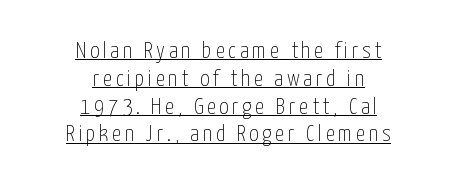
Q: Is the text bold? A: No.
Q: Is the text italic (slanted)? A: No, it is upright.
Q: Is the text underlined? A: Yes.
Q: How is the paragraph aligned? A: Centered.
